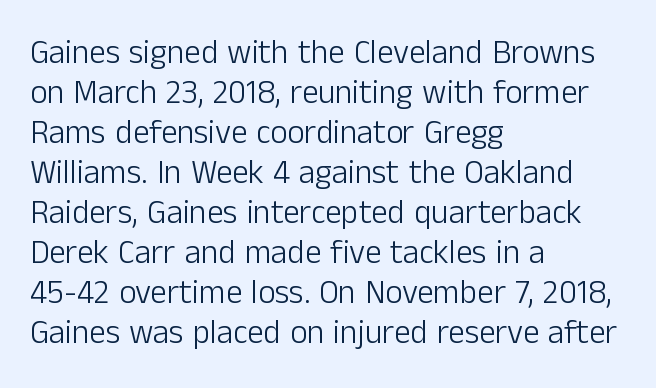
Q: Is the text bold? A: No.
Q: Is the text italic (slanted)? A: No, it is upright.
Q: Is the typeface a serif or a sans-serif typeface? A: Sans-serif.
Q: Is the text underlined? A: No.
Q: How is the paragraph aligned? A: Left-aligned.
Q: Is the spacing between letters normal or unusually wide? A: Normal.
Q: Width (condensed, normal, or wide)? A: Normal.
Q: Stroke contrast? A: Low.
Q: x-height? A: Medium.
Q: Monospaced? A: No.
